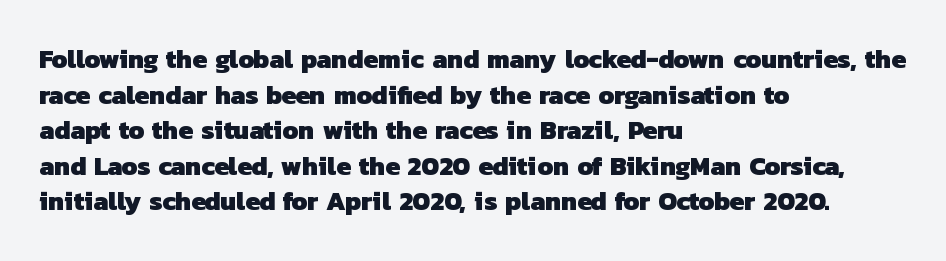
The face used here is rendered with its standard letterfit. The paragraph shown leans on its left margin. In terms of leading, this rendering sits right in the middle. The glyphs are unaccompanied by any horizontal stroke below them.
